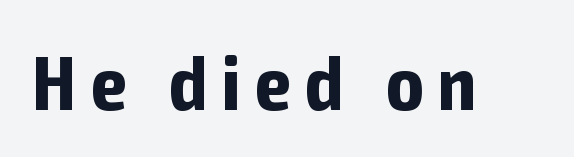
Q: Is the text bold? A: Yes.
Q: Is the text italic (slanted)? A: No, it is upright.
Q: Is the typeface a serif or a sans-serif typeface? A: Sans-serif.
Q: Is the text underlined? A: No.
Q: Width (condensed, normal, or wide)? A: Condensed.
Q: Stroke contrast? A: Low.
Q: x-height? A: Medium.
Q: Monospaced? A: No.
